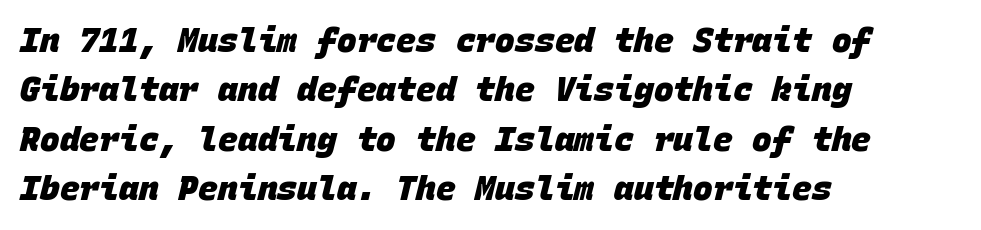
Q: Is the text bold? A: Yes.
Q: Is the typeface a serif or a sans-serif typeface? A: Sans-serif.
Q: Is the text underlined? A: No.
Q: How is the paragraph aligned? A: Left-aligned.
Q: Is the spacing between letters normal or unusually wide? A: Normal.
Q: Is the spacing between lines tight, normal or loose? A: Normal.
Q: Width (condensed, normal, or wide)? A: Normal.
Q: Stroke contrast? A: Low.
Q: x-height? A: Large.
Q: Monospaced? A: Yes.
